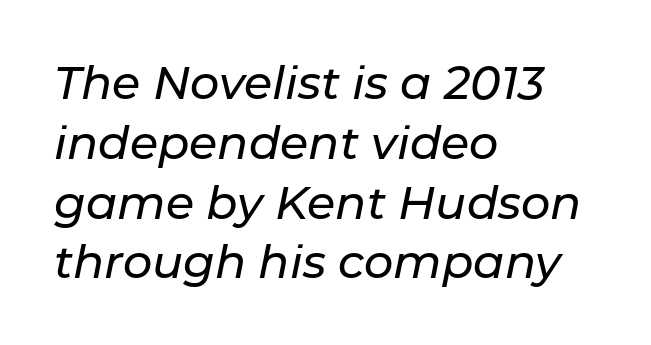
The ragged edge is on the right, which tells us the setting is flush left. A typesetter would call this leading conventional body-copy spacing. The baseline area is clear. The passage shown is typed in a proportional face where columns would drift.
